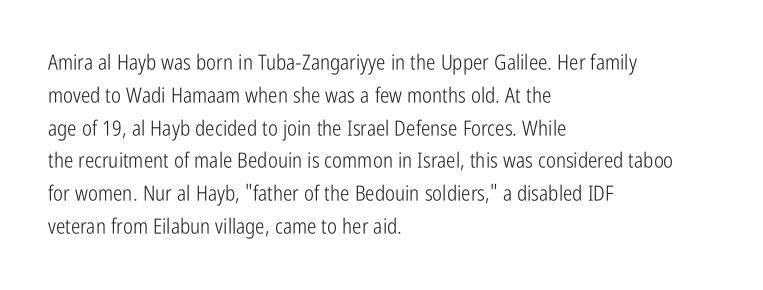
Q: Is the text bold? A: No.
Q: Is the text italic (slanted)? A: No, it is upright.
Q: Is the text underlined? A: No.
Q: How is the paragraph aligned? A: Left-aligned.
Q: Is the spacing between letters normal or unusually wide? A: Normal.
Q: Is the spacing between lines tight, normal or loose? A: Normal.
